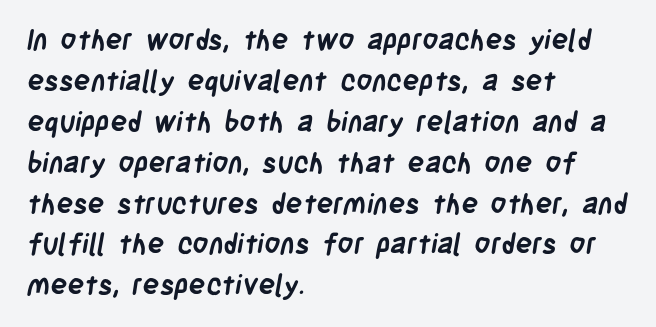
Varying glyph widths throughout — classic text-font behaviour. Typographically, this falls in the sans-serif category. The words here are not underlined. No extra tracking has been applied to these lines. The letters are bold, with thick, heavy strokes. Visually the block forms a straight wall on the left and a jagged coastline on the right.
